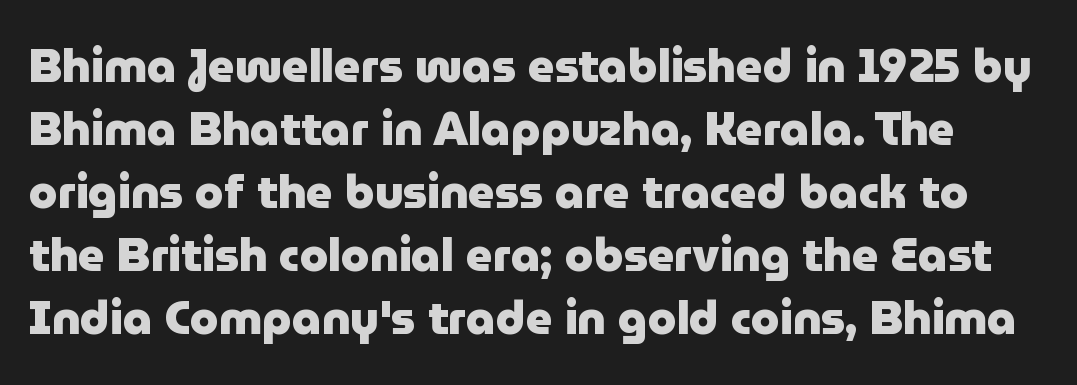
Heft: maximum for text — a bold. The typeface chosen for these lines omits serifs. Students, note that the glyphs here touch the page at normal intervals. You could not count columns in this text — the font is proportionally spaced. The glyphs are unaccompanied by any horizontal stroke below them.
